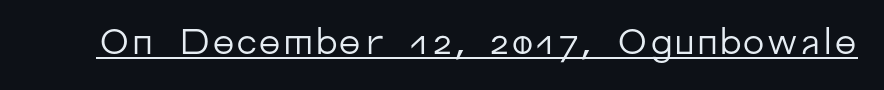
{"serif": "no", "italic": "no", "bold": "no", "weight": "regular", "width": "normal", "stroke_contrast": "low", "x_height": "medium", "monospaced": "no", "underline": "yes", "letter_spacing": "normal", "letter_spacing_em": 0.0, "glyph_px": 36}
